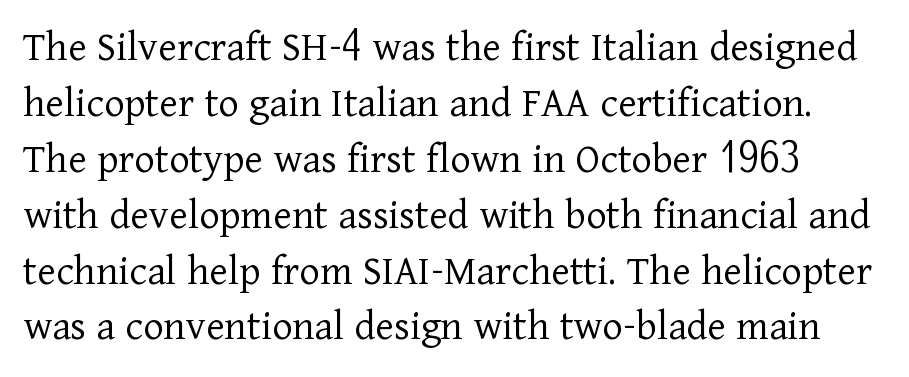
The image shows 44 px light serif type, upright; set normal line spacing (1.27x), normal letter spacing, not underlined; low stroke contrast and a medium x-height.
